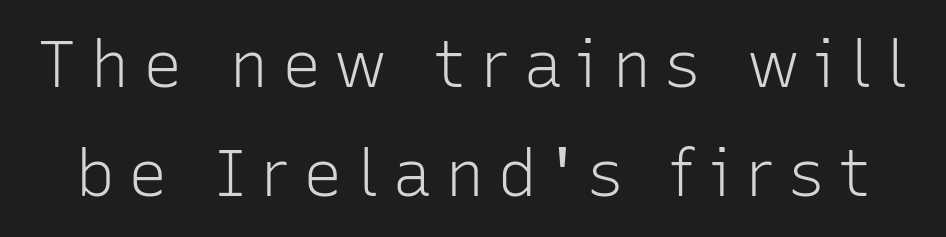
The image shows 66 px light sans-serif type, upright; set normal line spacing (1.65x), unusually wide letter spacing (+0.2 em), not underlined; low stroke contrast and a medium x-height.
